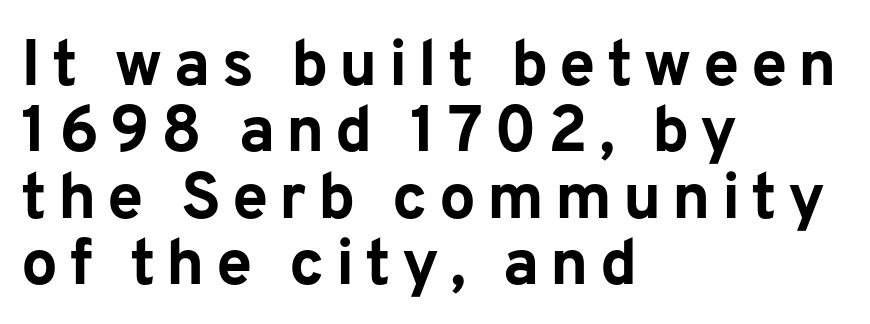
Reading down the column, the eye jumps only a short way to each next line. This rendering uses left alignment, leaving the right contour irregular. Anything drawn beneath the words? Only blank space. Every character sits straight up, as roman type does.
